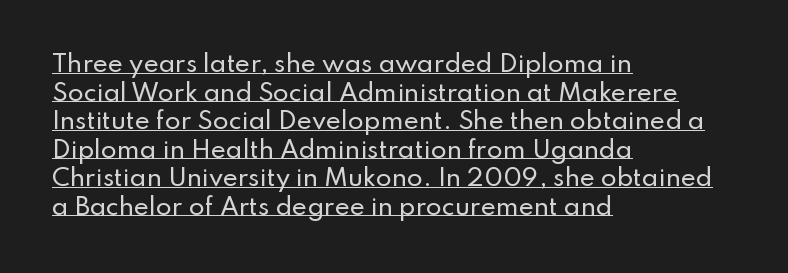
Q: Is the text italic (slanted)? A: No, it is upright.
Q: Is the text underlined? A: Yes.
Q: How is the paragraph aligned? A: Left-aligned.
Q: Is the spacing between letters normal or unusually wide? A: Normal.
